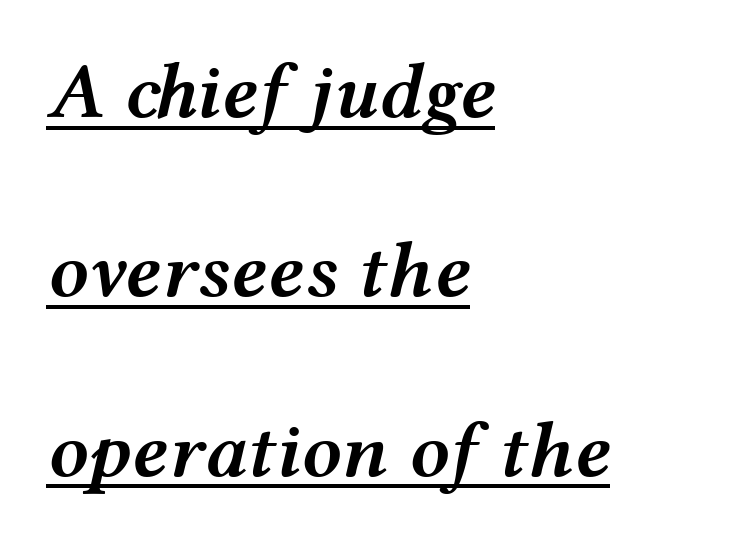
{"italic": "yes", "lean": "right", "slant_degrees": 12, "bold": "semi", "weight": "semibold", "width": "wide", "stroke_contrast": "medium", "x_height": "medium", "monospaced": "no", "underline": "yes", "align": "left", "line_spacing": "loose", "line_spacing_ratio": 2.27, "letter_spacing": "normal", "letter_spacing_em": 0.0, "glyph_px": 79}
